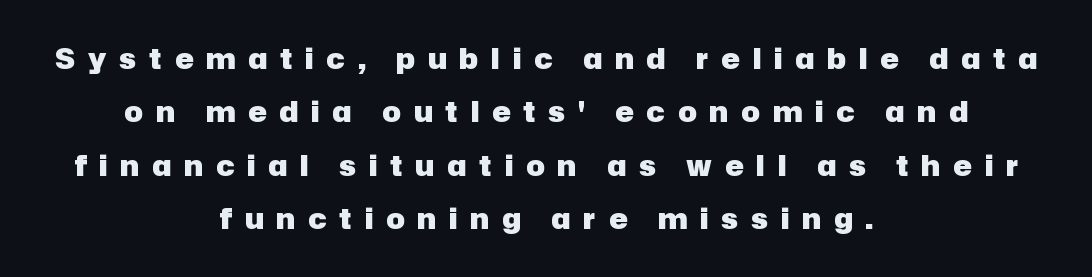
The image shows 28 px heavy sans-serif type, upright; set centered, loose line spacing (1.91x), unusually wide letter spacing (+0.46 em), not underlined; low stroke contrast and a medium x-height.
